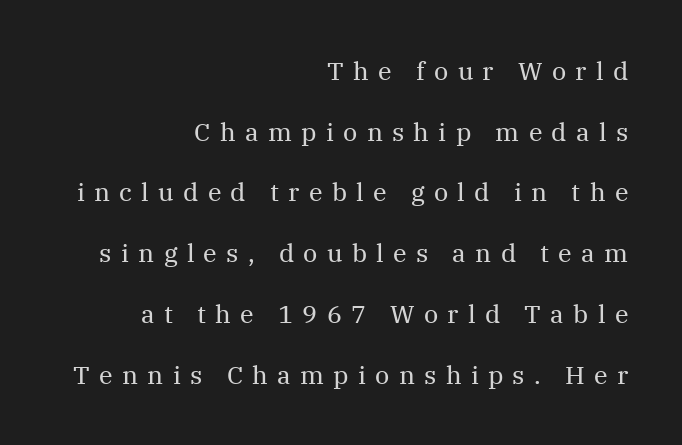
Q: Is the text bold? A: No.
Q: Is the text italic (slanted)? A: No, it is upright.
Q: Is the text underlined? A: No.
Q: How is the paragraph aligned? A: Right-aligned.
Q: Is the spacing between letters normal or unusually wide? A: Unusually wide.
Q: Is the spacing between lines tight, normal or loose? A: Loose.
